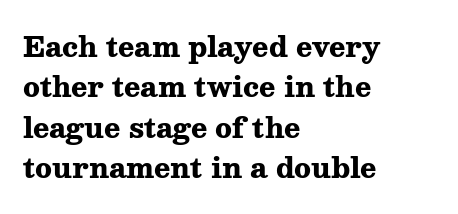
Look at the tracking — it's just the regular setting, nothing added. A classic flush-left, rag-right setting is used for this passage. Lines of text with bare space underneath. The font's upright variant was chosen for this text.
